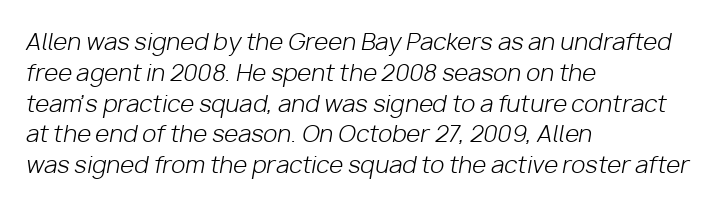
The image shows 23 px text type, italic (leaning right); set left-aligned, normal line spacing (1.34x), normal letter spacing, not underlined.
